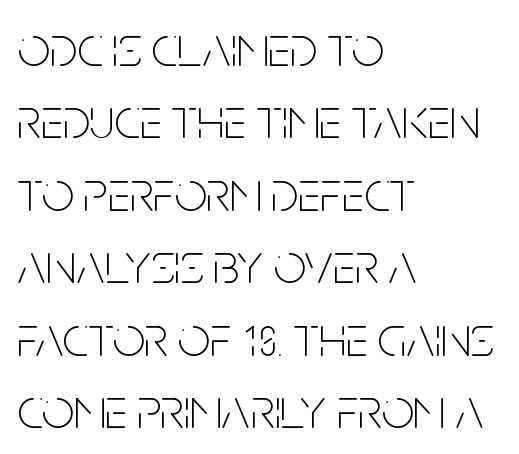
Q: Is the text bold? A: No.
Q: Is the text italic (slanted)? A: No, it is upright.
Q: Is the typeface a serif or a sans-serif typeface? A: Sans-serif.
Q: Is the text underlined? A: No.
Q: How is the paragraph aligned? A: Left-aligned.
Q: Is the spacing between letters normal or unusually wide? A: Normal.
Q: Is the spacing between lines tight, normal or loose? A: Normal.
Q: Width (condensed, normal, or wide)? A: Condensed.
Q: Stroke contrast? A: Low.
Q: x-height? A: Large.
Q: Monospaced? A: No.
